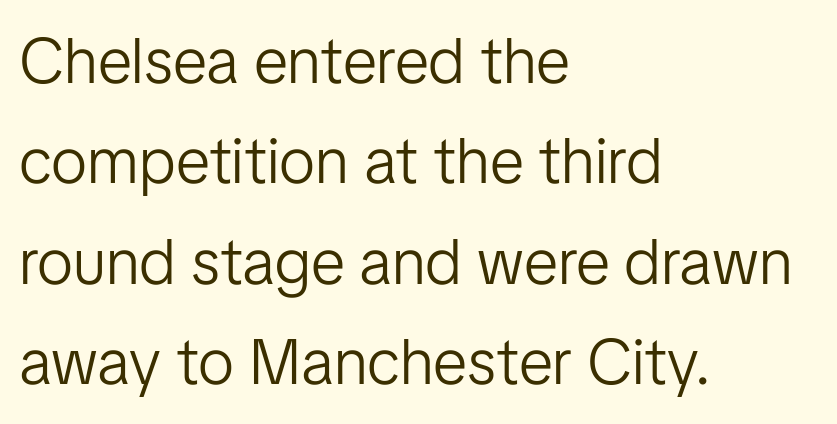
The passage is arranged the way most books set body copy — flush left. Counters stay open thanks to moderate or lighter strokes. A typesetter would call this leading conventional body-copy spacing. The rendering uses natural spacing where letterforms have individual widths. Regarding serifs, this sample does without them. No extra tracking has been applied to these lines.
